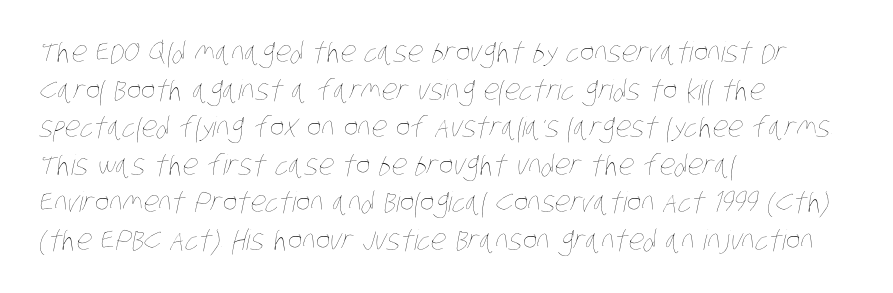
Here the designer chose a conventional face with non-uniform glyph widths. No letter is thick-stroked: the sample isn't bold. The line-height multiplier appears to be the usual default. Teacher's note: observe the even left margin — that is flush-left alignment.
